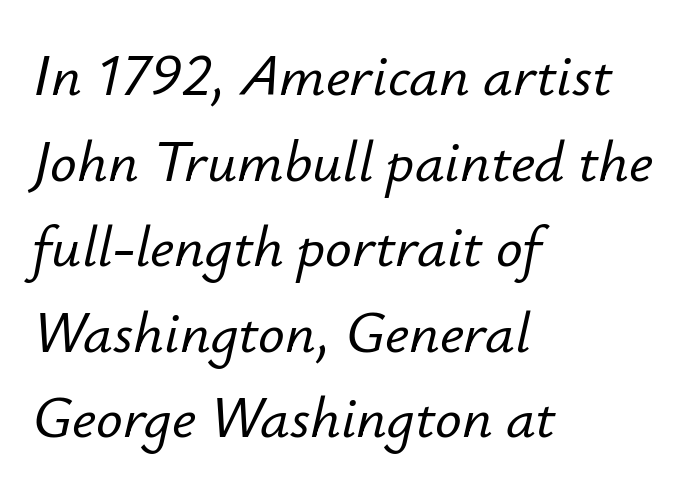
Beneath every word, the page is bare. The letters sit at their default tracking, neither squeezed nor spread. Line beginnings align vertically; line endings do not. It's the slanting kind of type.
